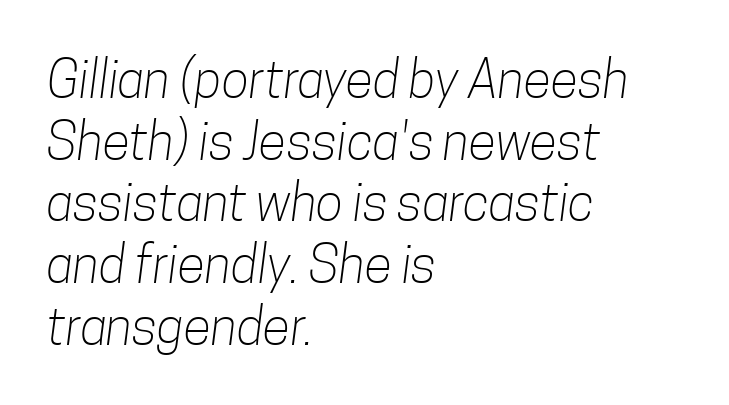
Each word holds together tightly as a unit, with standard inter-letter gaps. This rendering employs a face without finishing strokes, i.e., a sans-serif. Each stroke keeps to a modest, everyday thickness or less. Which margin do the lines hug? The left one — the right edge is uneven.
